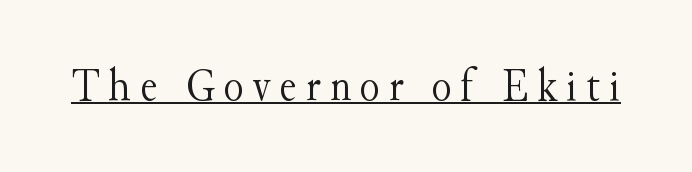
{"serif": "yes", "italic": "no", "bold": "no", "weight": "light", "width": "normal", "stroke_contrast": "medium", "x_height": "small", "monospaced": "no", "underline": "yes", "glyph_px": 47}
